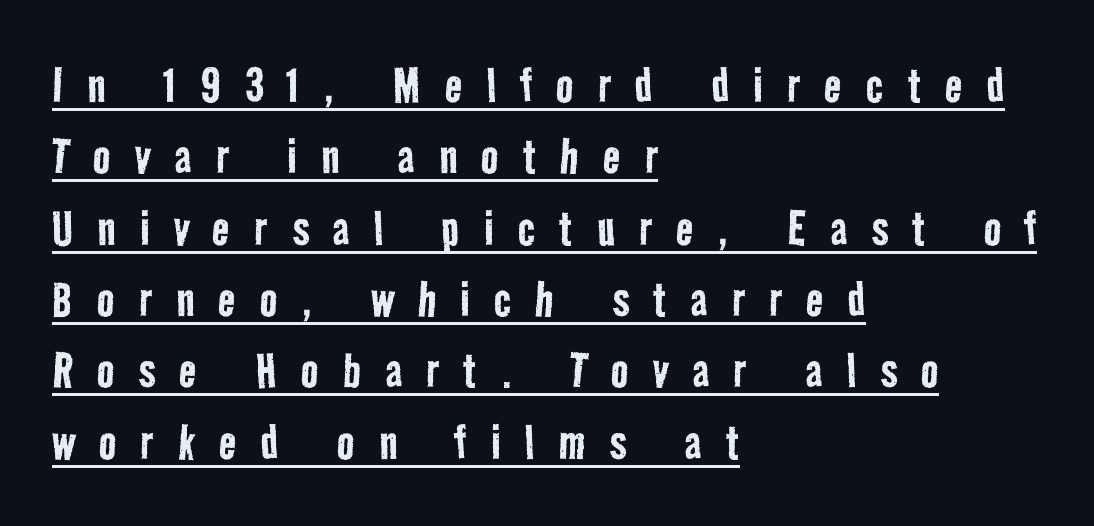
A classic flush-left, rag-right setting is used for this passage. Weight: in the light-to-regular range. Font category for this specimen: sans-serif. Students, observe the line beneath the letters — that is underlining. Spacing verdict: proportional, widths tailored to each character. Substantial extra tracking has been applied to these lines.
